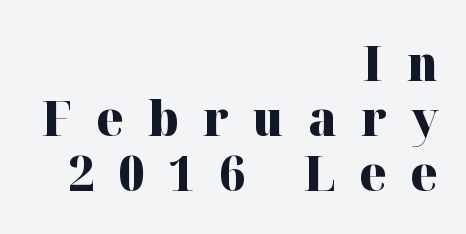
{"serif": "yes", "italic": "no", "bold": "yes", "weight": "heavy", "width": "normal", "stroke_contrast": "high", "x_height": "medium", "monospaced": "no", "underline": "no", "align": "right", "line_spacing": "tight", "line_spacing_ratio": 1.12, "letter_spacing": "wide", "letter_spacing_em": 0.49, "glyph_px": 49}
